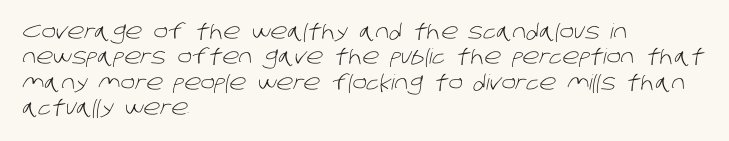
The image shows 21 px text type; set left-aligned, line spacing 1.21x, normal letter spacing, not underlined.
